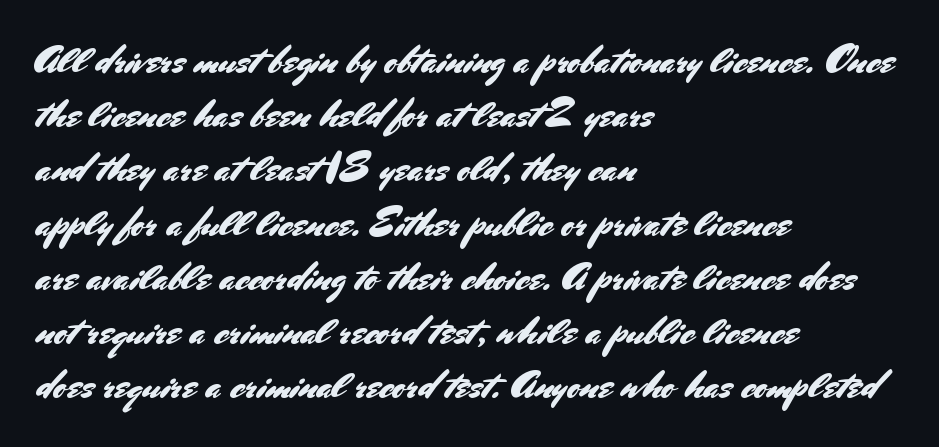
{"serif": "no", "width": "normal", "stroke_contrast": "medium", "x_height": "small", "monospaced": "no", "underline": "no", "align": "left", "line_spacing": "normal", "line_spacing_ratio": 1.39, "letter_spacing": "normal", "letter_spacing_em": 0.0, "glyph_px": 39}
